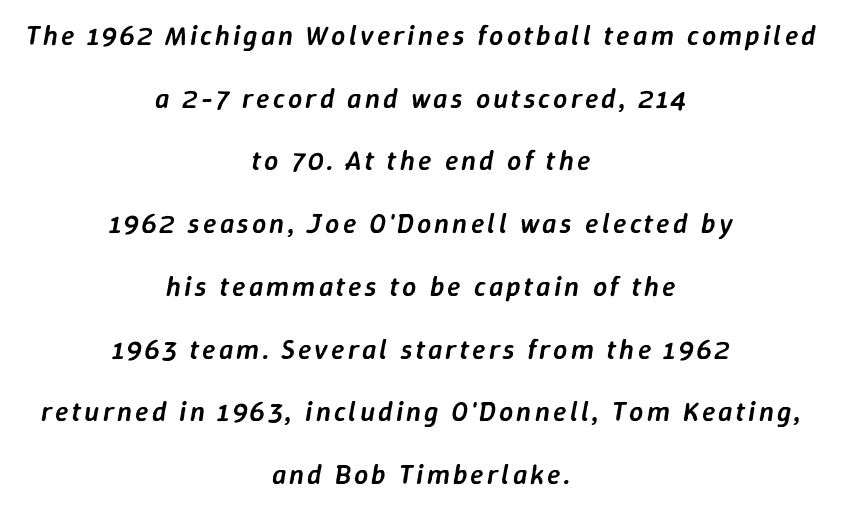
{"italic": "yes", "lean": "right", "slant_degrees": 9, "bold": "semi", "weight": "semibold", "width": "normal", "stroke_contrast": "low", "x_height": "medium", "monospaced": "no", "underline": "no", "align": "center", "line_spacing": "loose", "line_spacing_ratio": 2.24, "glyph_px": 28}
